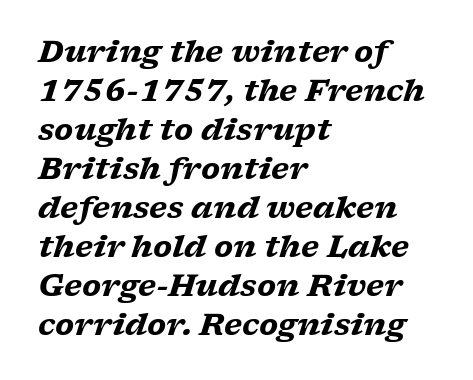
The lines are quadded left. The text was rendered using a seriffed face with decorative stroke endings. Looking at the ascenders, they clearly lean. The string is rendered with underlining switched off. The rendering uses a bold face; every stroke is thick and dark. Short note: letters normally spaced.
